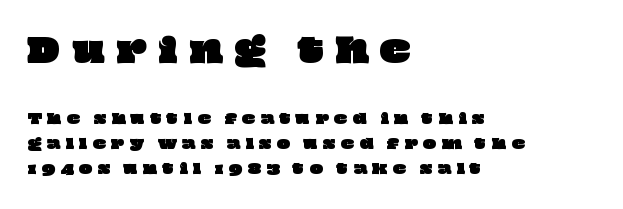
Short and long lines alike share a common starting point at left. Varying glyph widths throughout — classic text-font behaviour. The face used here appears at its bigger size in the upper chunk. Bare-footed words on every line.
